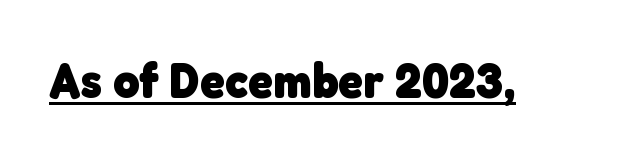
Caption: bold face, heavy strokes. Is the letter spacing exaggerated? No — it looks like the ordinary default. Beneath each row of characters lies a ruled line. Think of a printed novel: that variable character pitch is what you see here. Typographically, this falls in the sans-serif category.
